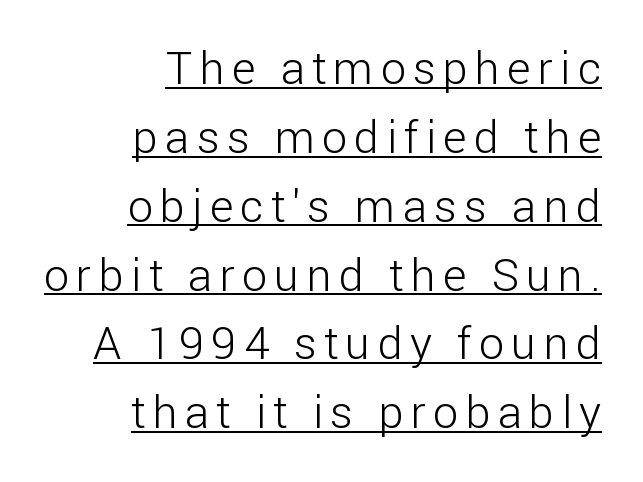
{"serif": "no", "italic": "no", "bold": "no", "weight": "light", "width": "normal", "stroke_contrast": "low", "x_height": "medium", "monospaced": "no", "underline": "yes", "align": "right", "line_spacing": "normal", "line_spacing_ratio": 1.53, "glyph_px": 45}
